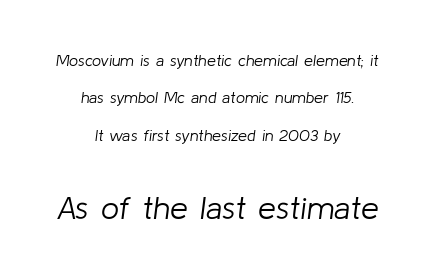
Q: Is the text bold? A: No.
Q: Is the text italic (slanted)? A: Yes, it leans right by about 8 degrees.
Q: Is the text underlined? A: No.
Q: How is the paragraph aligned? A: Centered.
Q: Is the spacing between letters normal or unusually wide? A: Normal.
Q: Is the spacing between lines tight, normal or loose? A: Loose.
Q: Which block of text is set in a larger size, the first (top) or the second (bottom)? A: The second (bottom) one.
Q: Width (condensed, normal, or wide)? A: Normal.
Q: Stroke contrast? A: Low.
Q: x-height? A: Medium.
Q: Monospaced? A: No.
